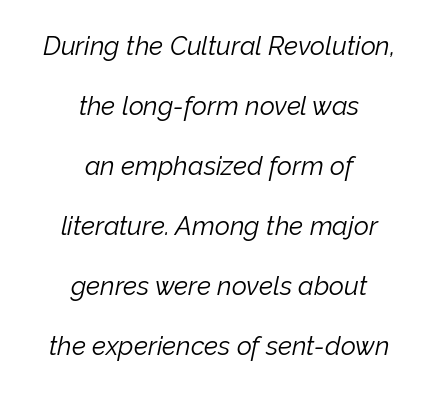
A typesetter would mark this as italic. Vertically, the passage feels expansive, rows floating well apart. Each row of text sits above clean, open space. How are the letters spaced? Ordinarily, with no added tracking.
